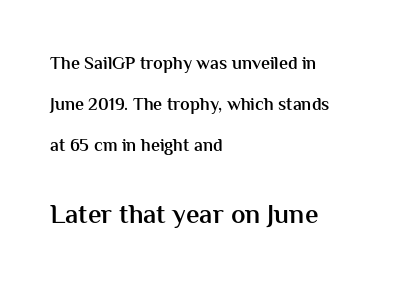
{"italic": "no", "bold": "semi", "underline": "no", "align": "left", "line_spacing": "loose", "line_spacing_ratio": 2.29, "letter_spacing": "normal", "letter_spacing_em": 0.0, "larger_block": "second", "size_ratio": 1.5, "glyph_px": 27}
